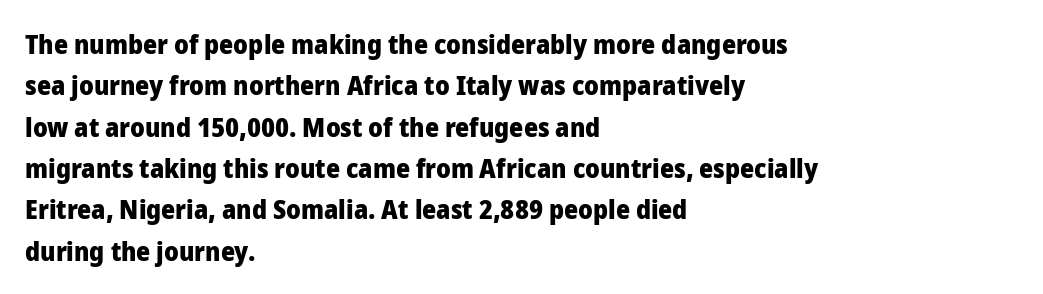
This block has exactly the height ordinary leading produces. The letterforms sit shoulder to shoulder at normal distance. On the weight axis this lands at bold, roughly 700. Line beginnings align vertically; line endings do not. A roman cut, with each character standing at attention.
